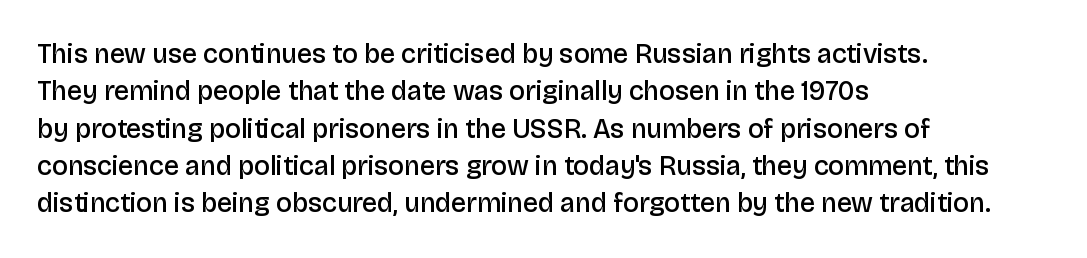
The image shows 27 px text type, upright; set left-aligned, normal line spacing (1.38x), normal letter spacing, not underlined.
